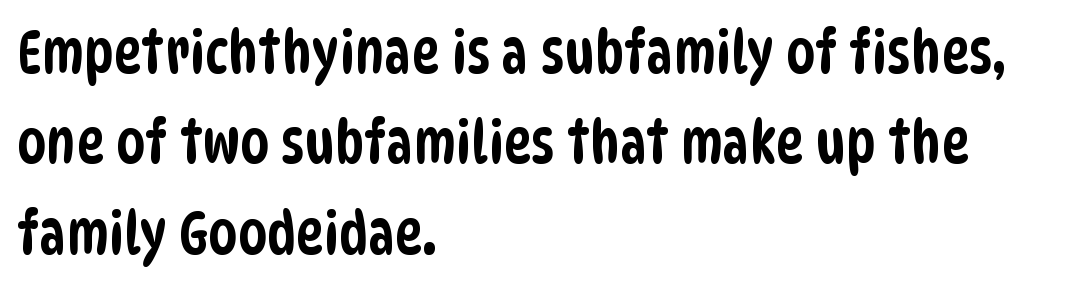
The image shows 59 px condensed sans-serif type; set left-aligned, normal line spacing (1.53x), normal letter spacing, not underlined; low stroke contrast and a large x-height.
